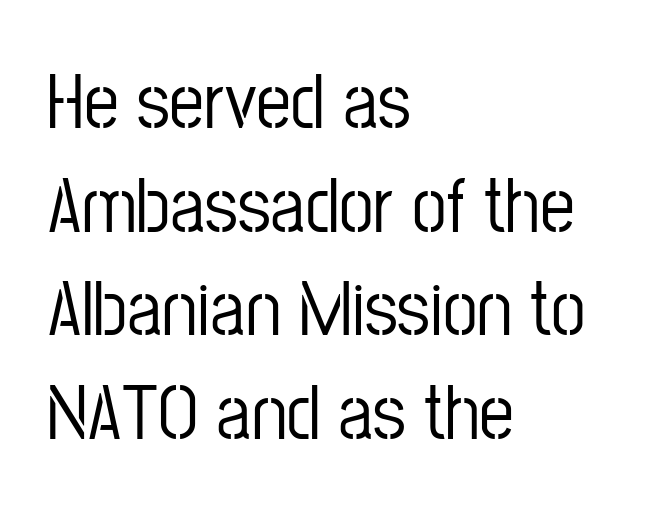
{"serif": "no", "italic": "no", "width": "condensed", "stroke_contrast": "low", "x_height": "medium", "monospaced": "no", "underline": "no", "align": "left", "line_spacing": "normal", "line_spacing_ratio": 1.33, "letter_spacing": "normal", "letter_spacing_em": 0.0, "glyph_px": 78}
